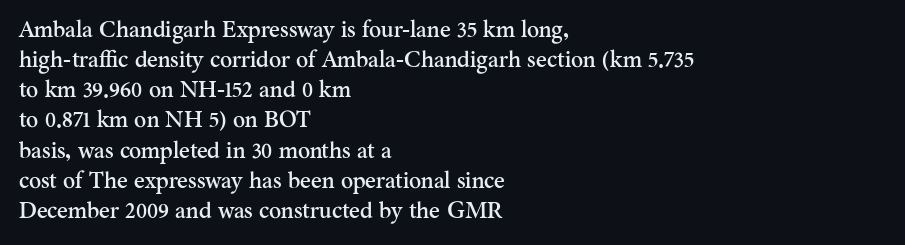
Q: Is the text italic (slanted)? A: No, it is upright.
Q: Is the text underlined? A: No.
Q: How is the paragraph aligned? A: Left-aligned.
Q: Is the spacing between letters normal or unusually wide? A: Normal.
Q: Is the spacing between lines tight, normal or loose? A: Normal.
